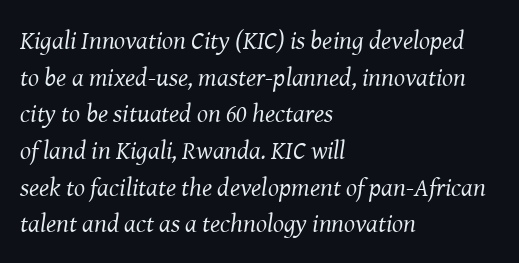
The image shows 26 px text type, italic (leaning right); set left-aligned, normal line spacing (1.41x), normal letter spacing, not underlined.
